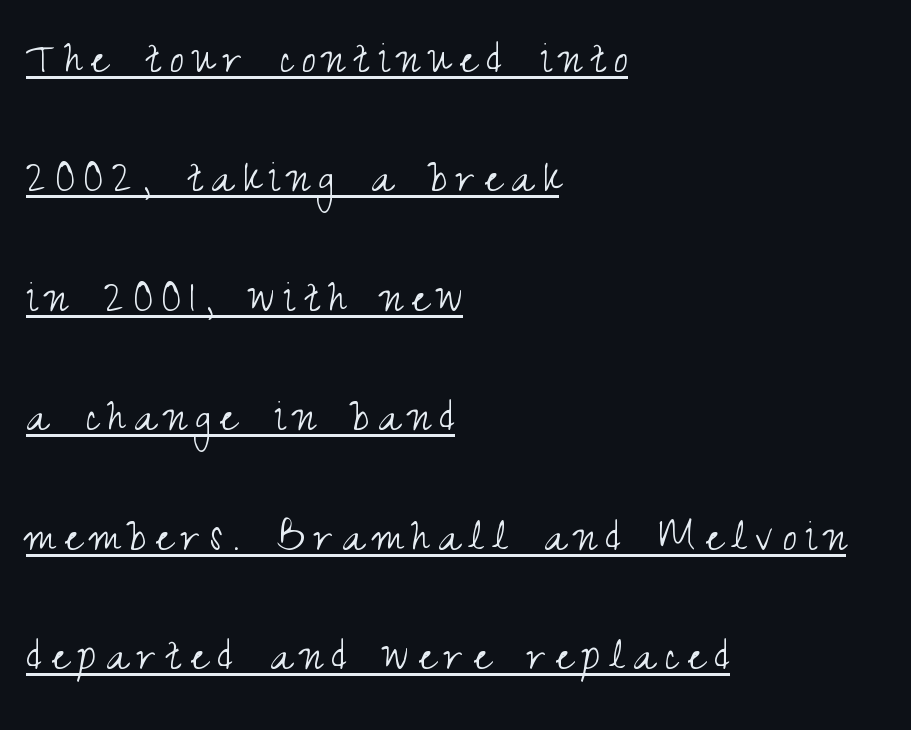
When letters stand straight like this, we call the style roman or upright. Notice how a bar underscores the lettering throughout. Bold? No — there's no thickening of the strokes. Serifs: no, the terminals of the letterforms are clean. You could fit nearly another row in the gap between these rows. These lines stack with their left ends in a neat column.
